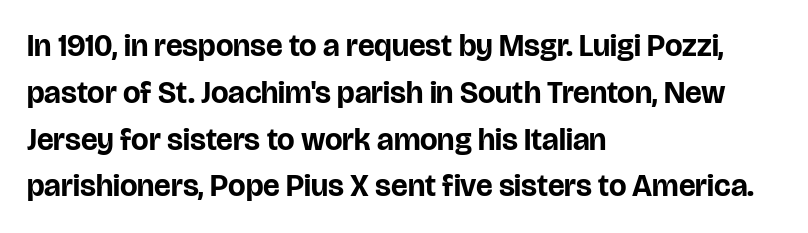
{"serif": "no", "italic": "no", "bold": "yes", "weight": "bold", "width": "normal", "stroke_contrast": "low", "x_height": "large", "monospaced": "no", "underline": "no", "align": "left", "line_spacing": "normal", "line_spacing_ratio": 1.51, "letter_spacing": "normal", "letter_spacing_em": 0.0, "glyph_px": 31}
